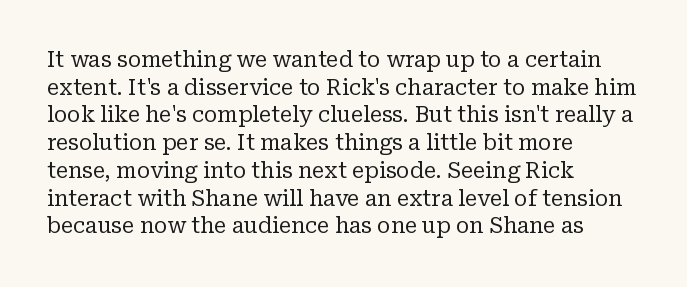
Every stem runs plumb, perpendicular to the baseline. Leftover space on each line is placed entirely after the last word. Check the space under the baseline: it is left empty. This reads as an unemphasized weight, regular at the heaviest. Caption: standard tracking, unaltered.
